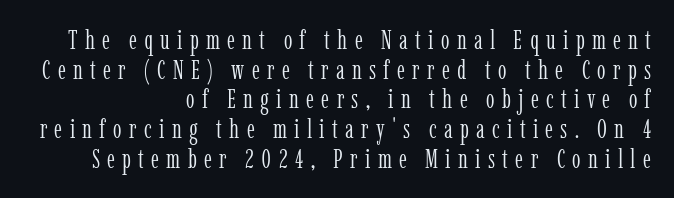
{"italic": "no", "bold": "no", "underline": "no", "align": "right", "line_spacing": "tight", "line_spacing_ratio": 1.1, "letter_spacing": "wide", "letter_spacing_em": 0.27, "glyph_px": 27}
